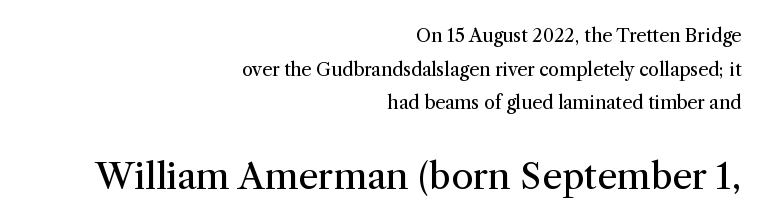
Q: Is the text bold? A: No.
Q: Is the text italic (slanted)? A: No, it is upright.
Q: Is the typeface a serif or a sans-serif typeface? A: Serif.
Q: Is the text underlined? A: No.
Q: How is the paragraph aligned? A: Right-aligned.
Q: Is the spacing between letters normal or unusually wide? A: Normal.
Q: Which block of text is set in a larger size, the first (top) or the second (bottom)? A: The second (bottom) one.
Q: Width (condensed, normal, or wide)? A: Normal.
Q: Stroke contrast? A: Medium.
Q: x-height? A: Medium.
Q: Monospaced? A: No.
